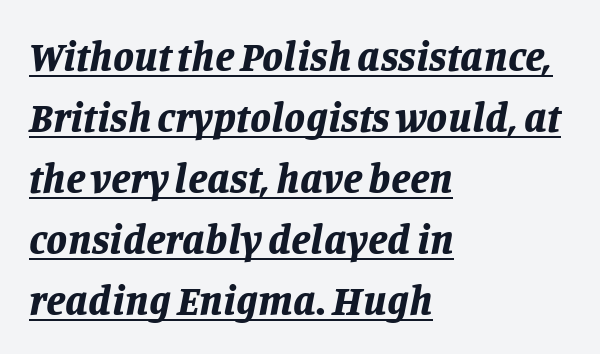
The image shows 42 px bold type, italic (leaning right); set left-aligned, normal line spacing (1.45x), normal letter spacing, underlined; low stroke contrast and a large x-height.
